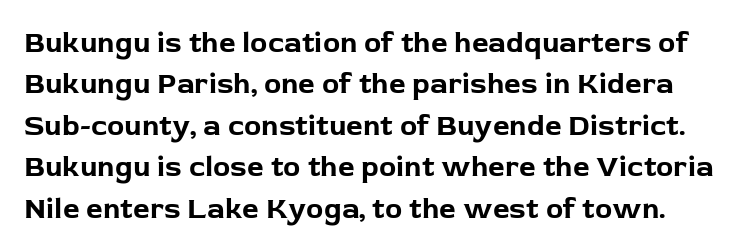
{"serif": "no", "italic": "no", "bold": "yes", "weight": "bold", "width": "normal", "stroke_contrast": "low", "x_height": "medium", "monospaced": "no", "underline": "no", "line_spacing": "normal", "line_spacing_ratio": 1.43, "letter_spacing": "normal", "letter_spacing_em": 0.0, "glyph_px": 29}
